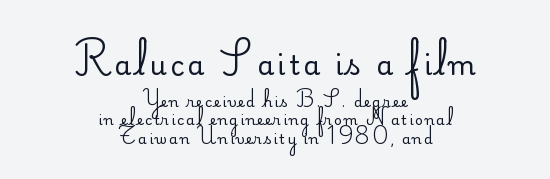
Q: Is the text bold? A: No.
Q: Is the text italic (slanted)? A: No, it is upright.
Q: Is the text underlined? A: No.
Q: How is the paragraph aligned? A: Centered.
Q: Is the spacing between lines tight, normal or loose? A: Normal.
Q: Which block of text is set in a larger size, the first (top) or the second (bottom)? A: The first (top) one.
